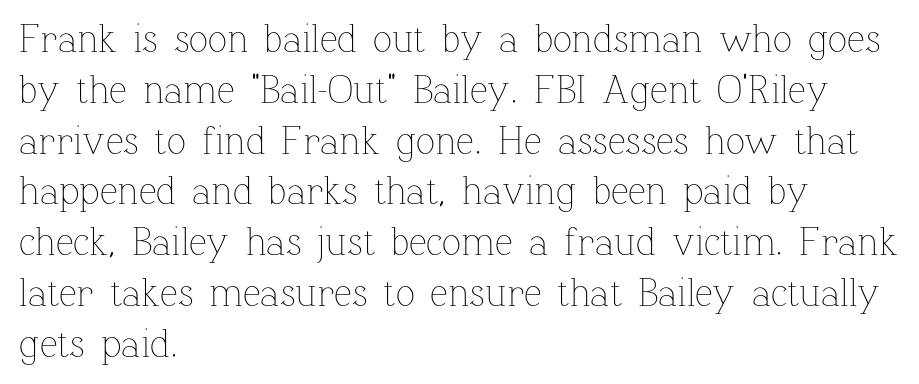
Q: Is the text bold? A: No.
Q: Is the text italic (slanted)? A: No, it is upright.
Q: Is the text underlined? A: No.
Q: How is the paragraph aligned? A: Left-aligned.
Q: Is the spacing between letters normal or unusually wide? A: Normal.
Q: Is the spacing between lines tight, normal or loose? A: Normal.
Q: Width (condensed, normal, or wide)? A: Normal.
Q: Stroke contrast? A: Low.
Q: x-height? A: Medium.
Q: Monospaced? A: No.
